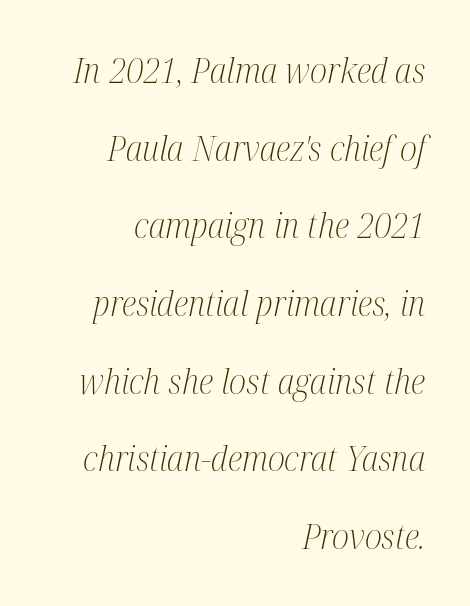
{"serif": "yes", "italic": "yes", "lean": "right", "slant_degrees": 12, "bold": "no", "weight": "light", "width": "condensed", "stroke_contrast": "medium", "x_height": "medium", "monospaced": "no", "underline": "no", "align": "right", "line_spacing": "loose", "line_spacing_ratio": 2.22, "letter_spacing": "normal", "letter_spacing_em": 0.0, "glyph_px": 35}
